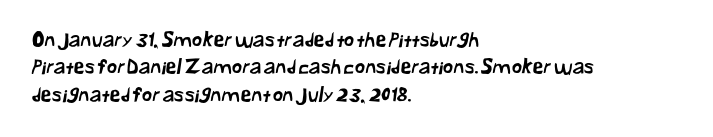
The image shows 20 px text type; set left-aligned, normal line spacing (1.37x), normal letter spacing, not underlined.
